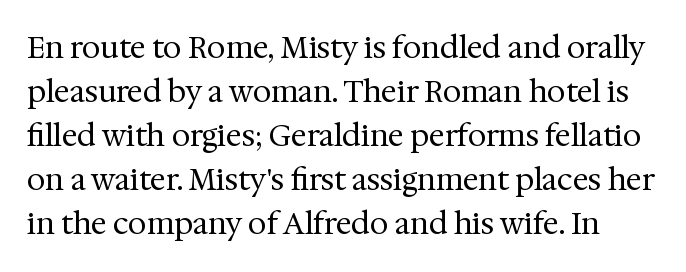
{"serif": "yes", "italic": "no", "bold": "no", "weight": "regular", "width": "normal", "stroke_contrast": "medium", "x_height": "medium", "monospaced": "no", "underline": "no", "line_spacing": "normal", "line_spacing_ratio": 1.47, "letter_spacing": "normal", "letter_spacing_em": 0.0, "glyph_px": 30}
